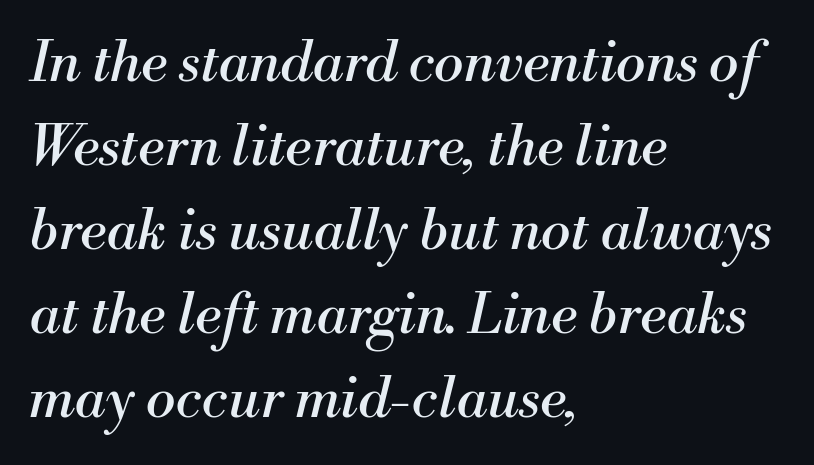
Plain, unruled lines of type. This is oblique type, the kind used for emphasis or titles. The line texture is even and compact thanks to regular tracking. You could not count columns in this text — the font is proportionally spaced. Bold? No — there's no thickening of the strokes.
